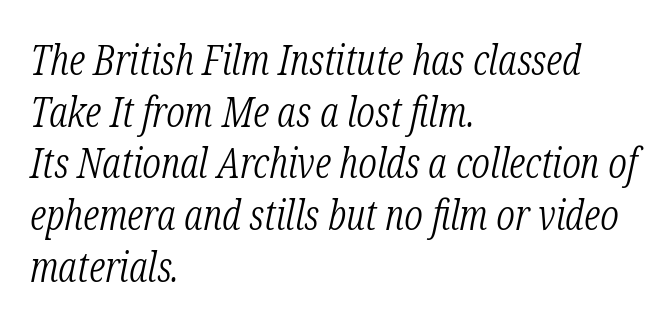
The image shows 42 px light, condensed serif type, italic (leaning right); set left-aligned, line spacing 1.23x, normal letter spacing, not underlined; low stroke contrast and a medium x-height.
